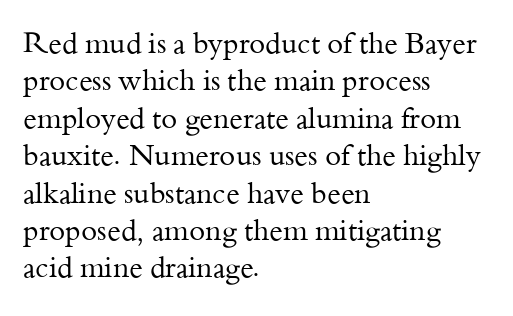
Q: Is the text bold? A: No.
Q: Is the text italic (slanted)? A: No, it is upright.
Q: Is the typeface a serif or a sans-serif typeface? A: Serif.
Q: Is the text underlined? A: No.
Q: How is the paragraph aligned? A: Left-aligned.
Q: Is the spacing between letters normal or unusually wide? A: Normal.
Q: Is the spacing between lines tight, normal or loose? A: Normal.
Q: Width (condensed, normal, or wide)? A: Normal.
Q: Stroke contrast? A: Medium.
Q: x-height? A: Small.
Q: Monospaced? A: No.
